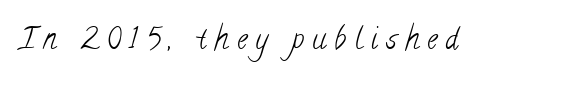
Q: Is the text bold? A: No.
Q: Is the text underlined? A: No.
Q: Is the spacing between letters normal or unusually wide? A: Unusually wide.
Q: Width (condensed, normal, or wide)? A: Condensed.
Q: Stroke contrast? A: Low.
Q: x-height? A: Small.
Q: Monospaced? A: No.
